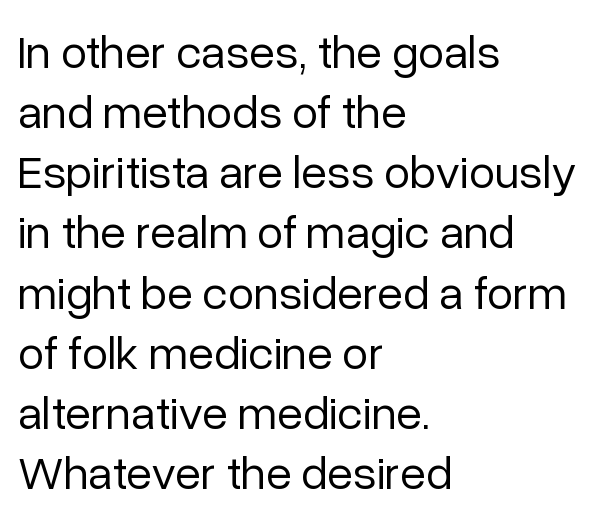
The image shows 47 px regular-weight sans-serif type, upright; set left-aligned, normal line spacing (1.28x), normal letter spacing, not underlined; low stroke contrast and a medium x-height.
